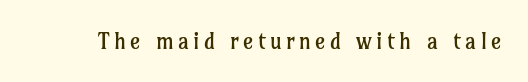
The image shows 22 px text type, upright; set not underlined.
